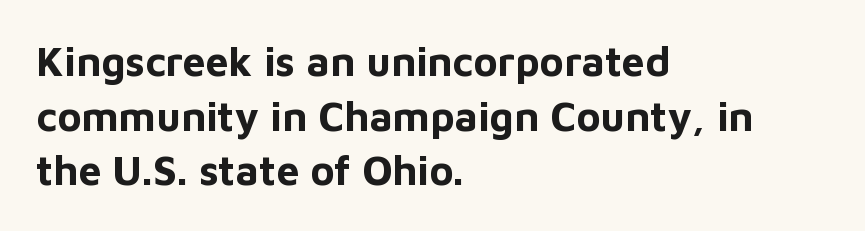
This rendering uses left alignment, leaving the right contour irregular. The glyphs in this specimen are sans serif. The letters stand upright; this is a roman face. The rendering uses natural spacing where letterforms have individual widths. Vertical spacing — default. Descenders are the only things crossing below the line.
